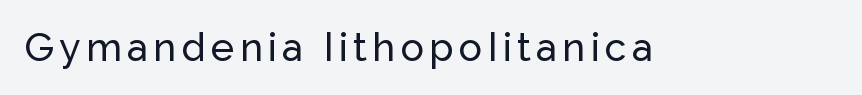
{"serif": "no", "italic": "no", "width": "normal", "stroke_contrast": "low", "x_height": "medium", "monospaced": "no", "underline": "no", "glyph_px": 39}
